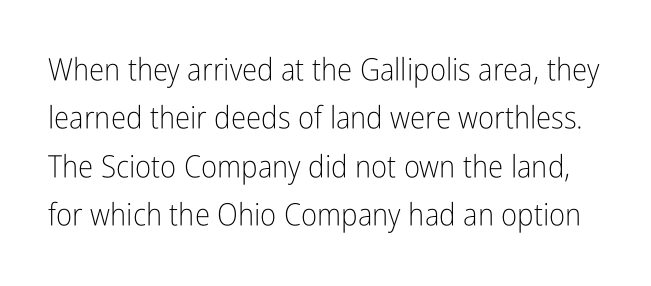
The image shows 31 px light, condensed sans-serif type, upright; set normal line spacing (1.56x), normal letter spacing, not underlined; low stroke contrast and a medium x-height.
